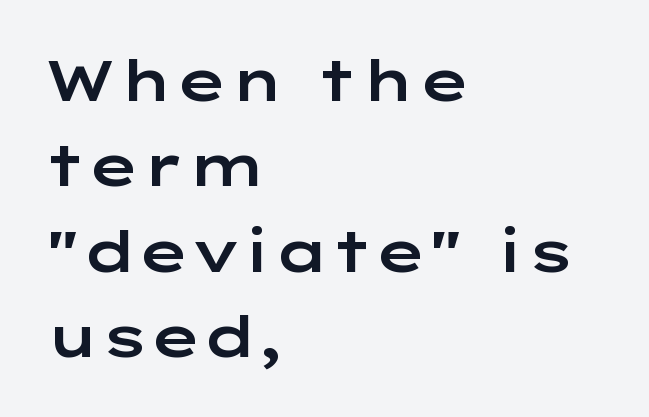
{"serif": "no", "italic": "no", "width": "wide", "stroke_contrast": "low", "x_height": "medium", "monospaced": "no", "underline": "no", "align": "left", "line_spacing": "normal", "line_spacing_ratio": 1.5, "letter_spacing": "normal", "letter_spacing_em": 0.0, "glyph_px": 57}
